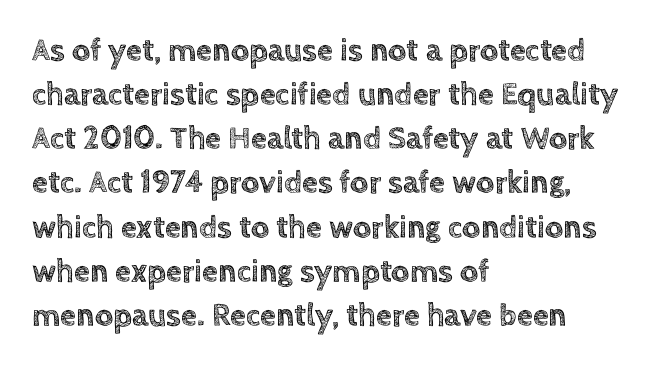
{"italic": "no", "width": "normal", "x_height": "large", "monospaced": "no", "underline": "no", "align": "left", "line_spacing": "normal", "line_spacing_ratio": 1.38, "letter_spacing": "normal", "letter_spacing_em": 0.0, "glyph_px": 32}
